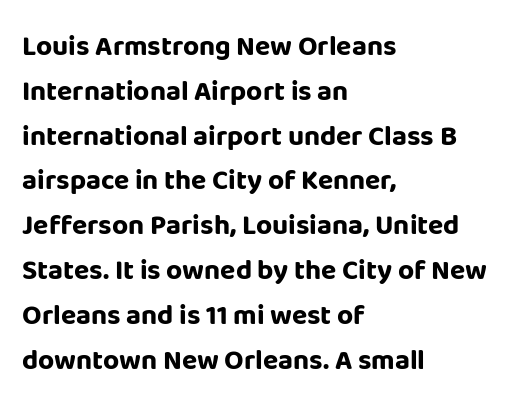
Horizontal bands of white between lines are of average thickness. Every letter is thick-stroked: bold, no question. Each letter keeps its own natural width here, so spacing adapts to shape. Characters follow at the spacing the type designer built in. The axis of the letterforms is exactly vertical. Compared with a centered layout, this one pins lines to the left instead.
